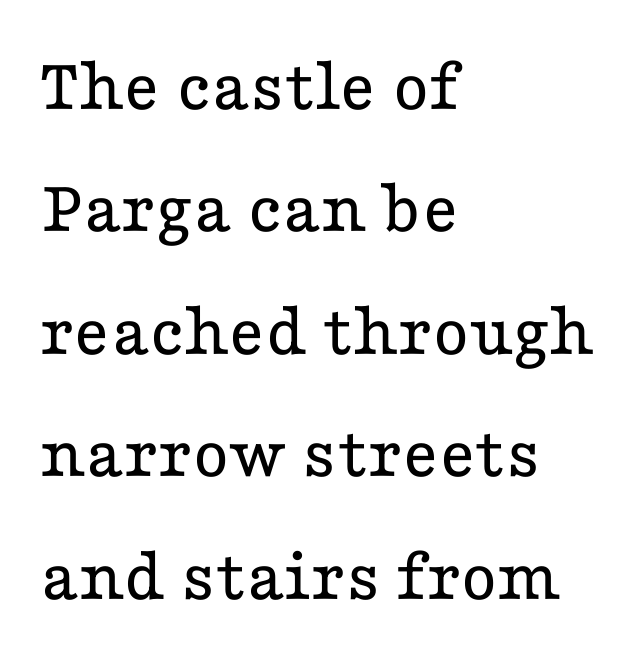
The image shows 77 px regular-weight, wide serif type, upright; set left-aligned, normal line spacing (1.59x), normal letter spacing, not underlined; low stroke contrast and a medium x-height.
